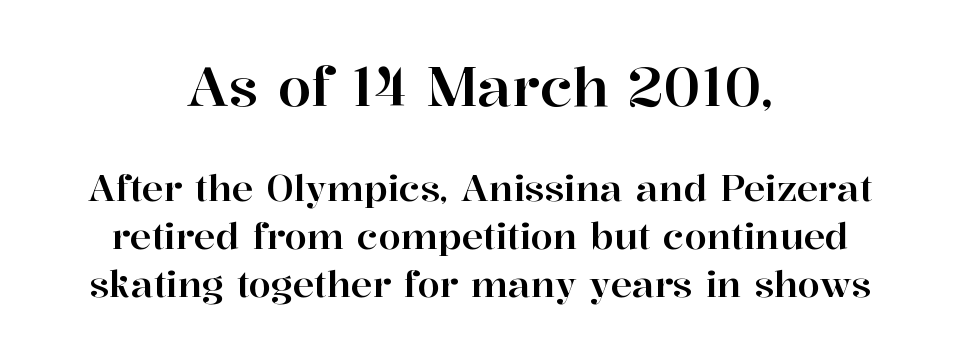
{"serif": "yes", "italic": "no", "width": "normal", "stroke_contrast": "high", "x_height": "medium", "monospaced": "no", "underline": "no", "align": "center", "line_spacing": "normal", "line_spacing_ratio": 1.32, "letter_spacing": "normal", "letter_spacing_em": 0.0, "larger_block": "first", "size_ratio": 1.5, "glyph_px": 54}
